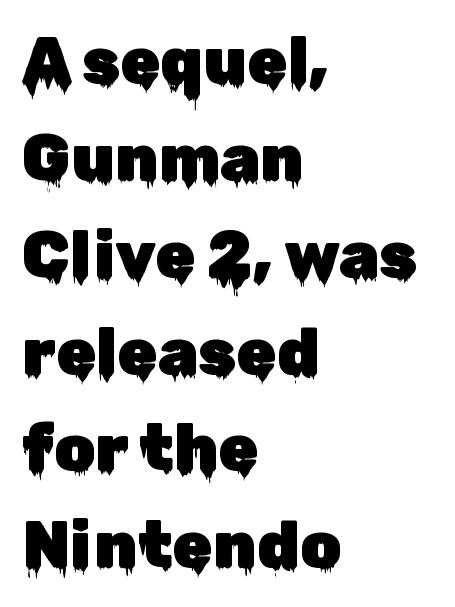
{"serif": "no", "italic": "no", "width": "normal", "stroke_contrast": "low", "x_height": "medium", "monospaced": "no", "underline": "no", "align": "left", "line_spacing": "normal", "line_spacing_ratio": 1.49, "letter_spacing": "normal", "letter_spacing_em": 0.0, "glyph_px": 65}
